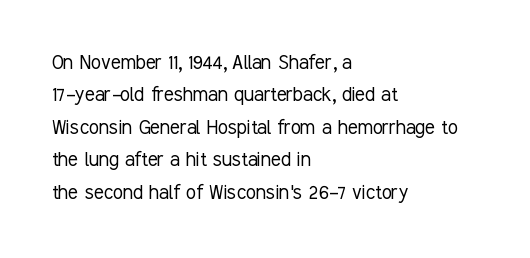
The image shows 23 px text type, upright; set left-aligned, normal line spacing (1.41x), normal letter spacing, not underlined.
